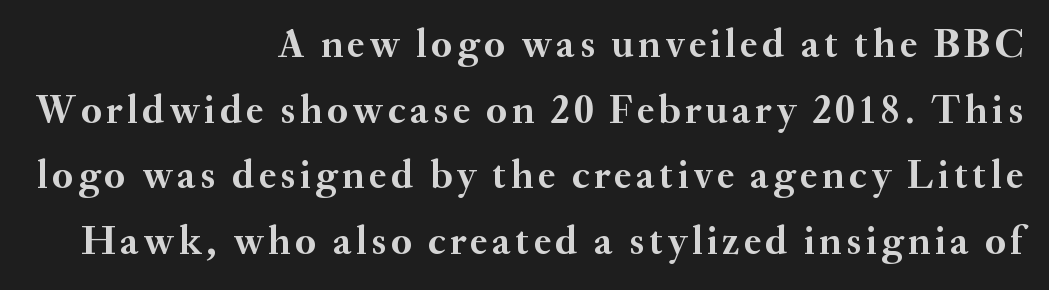
Q: Is the text bold? A: Yes.
Q: Is the text italic (slanted)? A: No, it is upright.
Q: Is the typeface a serif or a sans-serif typeface? A: Serif.
Q: Is the text underlined? A: No.
Q: How is the paragraph aligned? A: Right-aligned.
Q: Is the spacing between lines tight, normal or loose? A: Normal.
Q: Width (condensed, normal, or wide)? A: Normal.
Q: Stroke contrast? A: Medium.
Q: x-height? A: Small.
Q: Monospaced? A: No.
